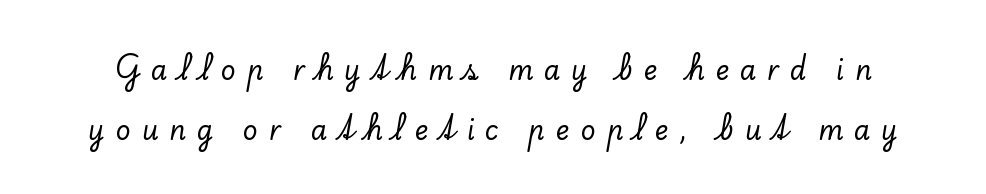
Q: Is the text italic (slanted)? A: Yes.
Q: Is the text underlined? A: No.
Q: Is the spacing between letters normal or unusually wide? A: Unusually wide.
Q: Is the spacing between lines tight, normal or loose? A: Loose.
